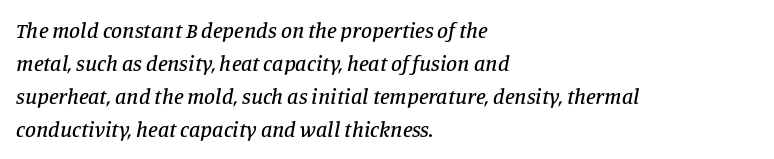
{"italic": "yes", "lean": "right", "slant_degrees": 11, "underline": "no", "align": "left", "line_spacing": "normal", "line_spacing_ratio": 1.5, "letter_spacing": "normal", "letter_spacing_em": 0.0, "glyph_px": 22}
